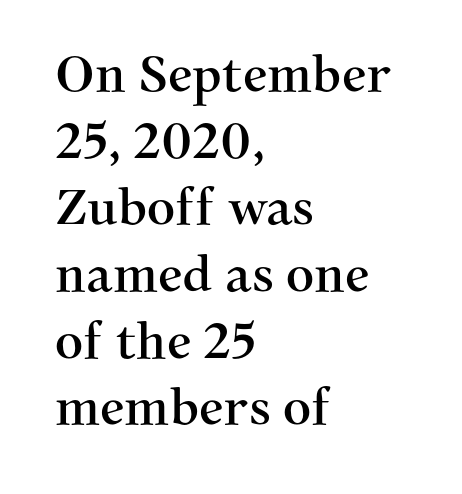
Check where the strokes stop: tiny serifs finish them off. How are the letters spaced? Ordinarily, with no added tracking. The letters advance in unequal steps, a hallmark of proportional type. Normally led — the rows are evenly, conventionally spaced. Ordinary non-slanted type is in use.
